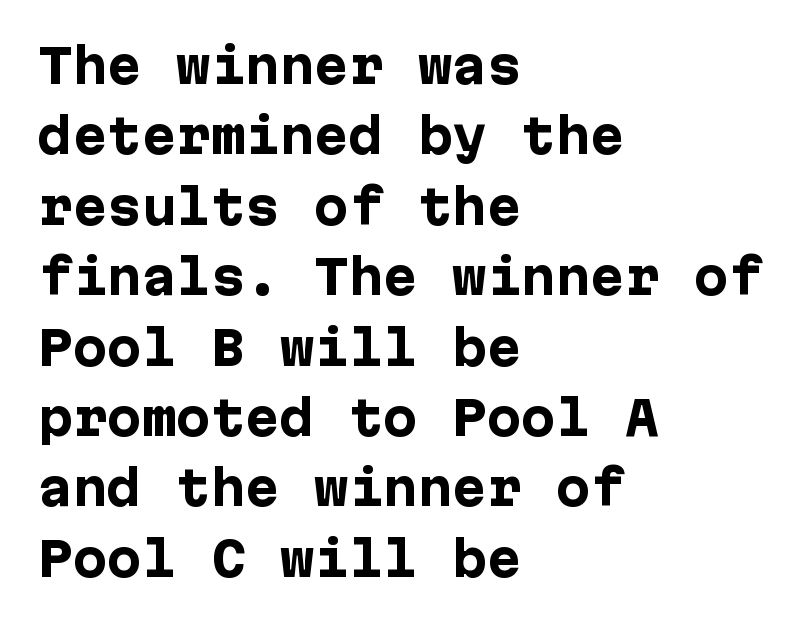
The image shows 46 px heavy sans-serif type, upright; set left-aligned, normal line spacing (1.53x), normal letter spacing, not underlined; low stroke contrast and a medium x-height.
